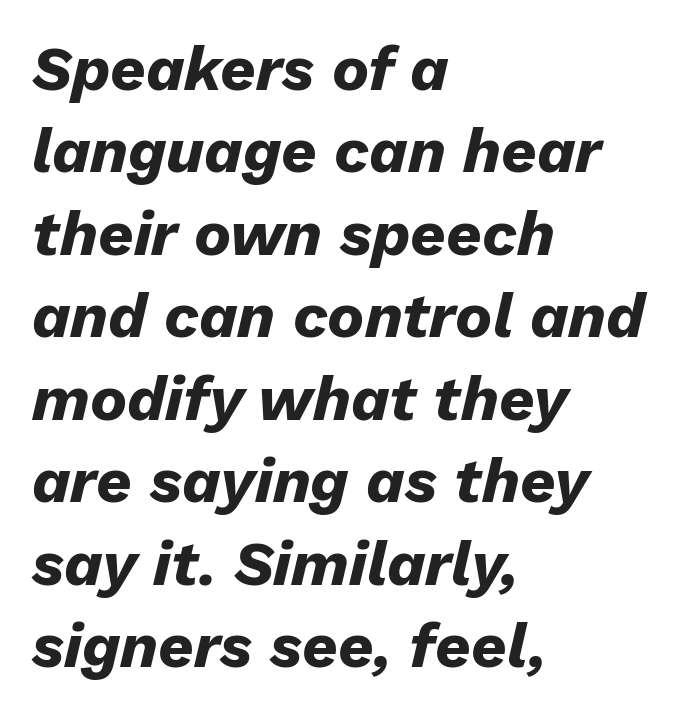
The image shows 62 px heavy type, italic (leaning right); set left-aligned, normal line spacing (1.33x), normal letter spacing, not underlined; low stroke contrast and a medium x-height.
